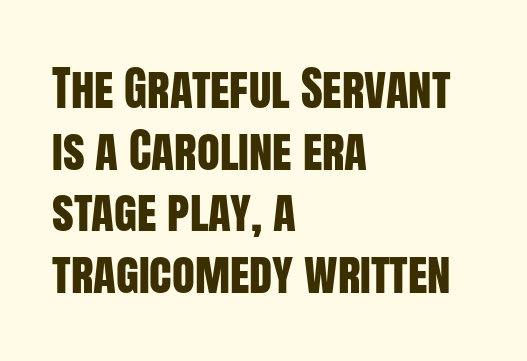
The image shows 47 px condensed sans-serif type, upright; set left-aligned, normal line spacing (1.31x), normal letter spacing, not underlined; low stroke contrast and a large x-height.
